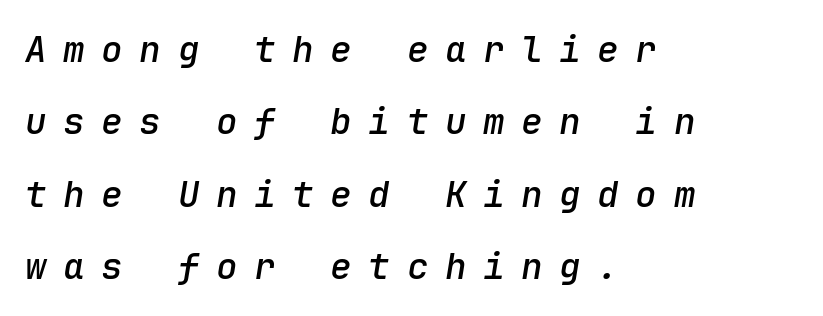
Q: Is the text bold? A: Semi-bold.
Q: Is the text italic (slanted)? A: Yes, it leans right by about 9 degrees.
Q: Is the text underlined? A: No.
Q: How is the paragraph aligned? A: Left-aligned.
Q: Is the spacing between letters normal or unusually wide? A: Unusually wide.
Q: Is the spacing between lines tight, normal or loose? A: Loose.
Q: Width (condensed, normal, or wide)? A: Normal.
Q: Stroke contrast? A: Low.
Q: x-height? A: Medium.
Q: Monospaced? A: Yes.
